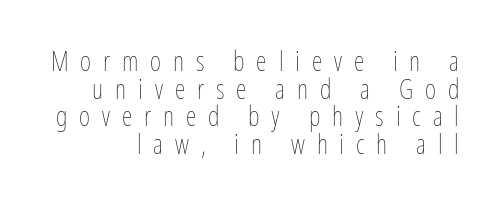
The image shows 27 px text type, upright; set right-aligned, tight line spacing (1.02x), unusually wide letter spacing (+0.44 em), not underlined.
